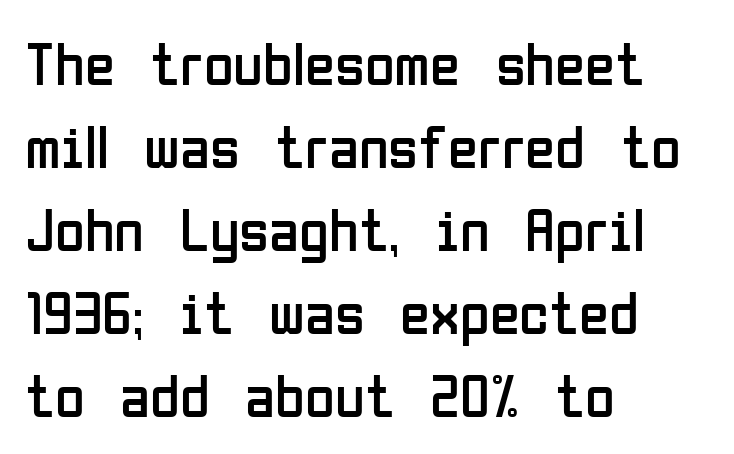
The image shows 61 px regular-weight, condensed sans-serif type, upright; set left-aligned, normal line spacing (1.36x), normal letter spacing, not underlined; low stroke contrast and a medium x-height.
